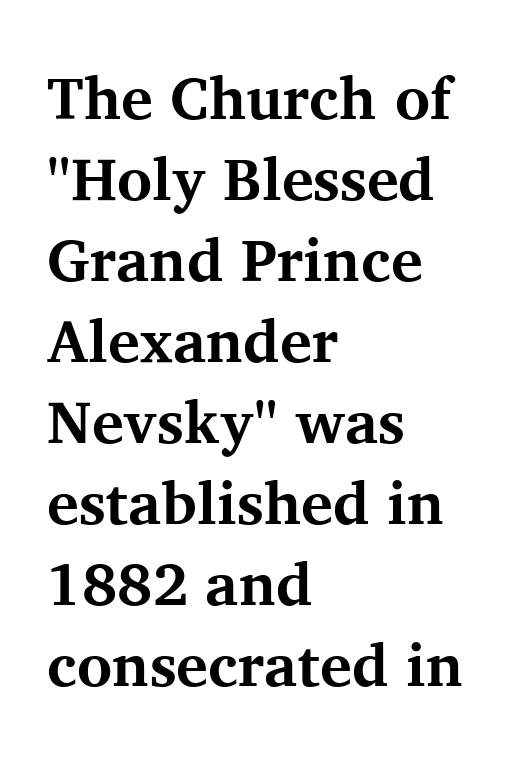
The image shows 60 px bold serif type, upright; set left-aligned, normal line spacing (1.35x), normal letter spacing, not underlined; medium stroke contrast and a medium x-height.
